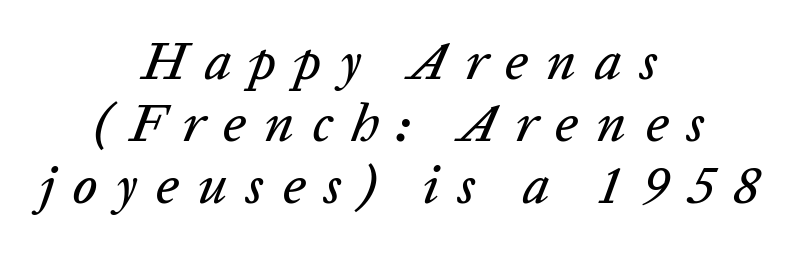
Q: Is the text italic (slanted)? A: Yes, it leans right by about 20 degrees.
Q: Is the text underlined? A: No.
Q: How is the paragraph aligned? A: Centered.
Q: Is the spacing between letters normal or unusually wide? A: Unusually wide.
Q: Is the spacing between lines tight, normal or loose? A: Tight.
Q: Width (condensed, normal, or wide)? A: Normal.
Q: Stroke contrast? A: Low.
Q: x-height? A: Medium.
Q: Monospaced? A: No.
